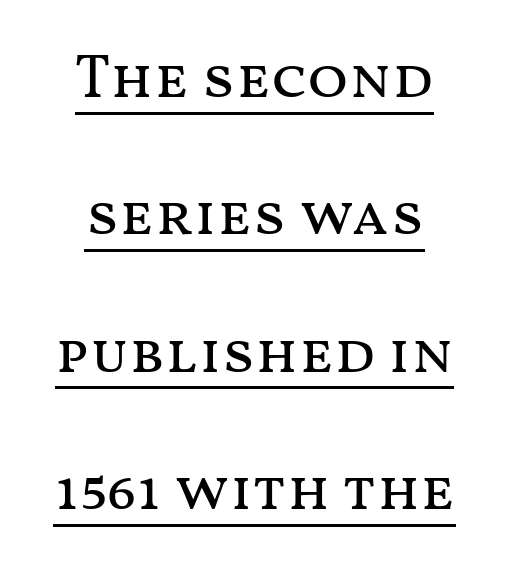
Q: Is the text bold? A: No.
Q: Is the text italic (slanted)? A: No, it is upright.
Q: Is the text underlined? A: Yes.
Q: How is the paragraph aligned? A: Centered.
Q: Is the spacing between letters normal or unusually wide? A: Normal.
Q: Is the spacing between lines tight, normal or loose? A: Loose.
Q: Width (condensed, normal, or wide)? A: Wide.
Q: Stroke contrast? A: Medium.
Q: x-height? A: Medium.
Q: Monospaced? A: No.
